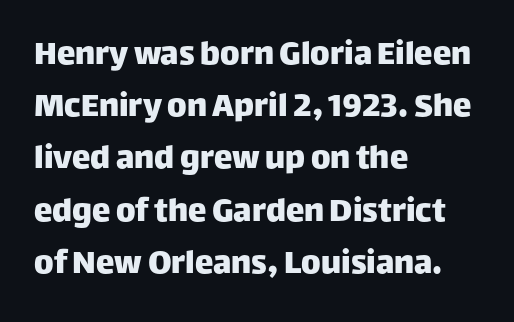
Inter-character spacing is left at the font's built-in metrics. Type style note: lacks serifs. The letters stand upright; this is a roman face. Layout note: lines flush left.
